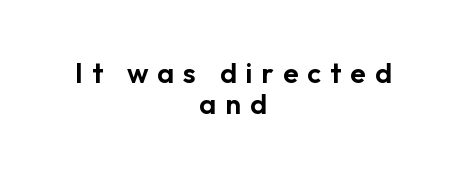
Leftover space on each line is divided equally before and after the words. Serif or sans? Sans — the stroke terminals are bare. Is this a fixed-width face? No — the glyphs have proportional, varying widths. If you drew a line through each stem, it would be perfectly vertical. A clean baseline with only descenders dipping below it. Closely set lines give the paragraph a compact silhouette.
